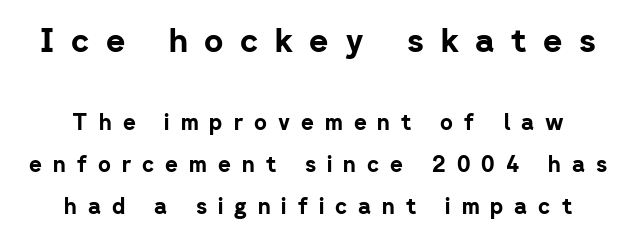
Q: Is the text bold? A: Yes.
Q: Is the text italic (slanted)? A: No, it is upright.
Q: Is the typeface a serif or a sans-serif typeface? A: Sans-serif.
Q: Is the text underlined? A: No.
Q: How is the paragraph aligned? A: Centered.
Q: Is the spacing between letters normal or unusually wide? A: Unusually wide.
Q: Is the spacing between lines tight, normal or loose? A: Loose.
Q: Which block of text is set in a larger size, the first (top) or the second (bottom)? A: The first (top) one.
Q: Width (condensed, normal, or wide)? A: Normal.
Q: Stroke contrast? A: Low.
Q: x-height? A: Medium.
Q: Monospaced? A: No.
